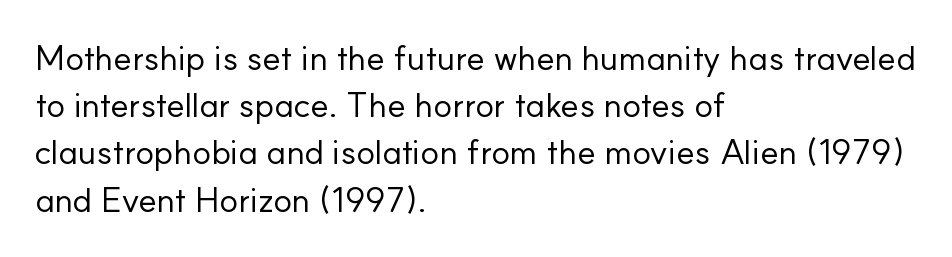
Q: Is the text bold? A: No.
Q: Is the text italic (slanted)? A: No, it is upright.
Q: Is the typeface a serif or a sans-serif typeface? A: Sans-serif.
Q: Is the text underlined? A: No.
Q: How is the paragraph aligned? A: Left-aligned.
Q: Is the spacing between letters normal or unusually wide? A: Normal.
Q: Is the spacing between lines tight, normal or loose? A: Normal.
Q: Width (condensed, normal, or wide)? A: Normal.
Q: Stroke contrast? A: Low.
Q: x-height? A: Small.
Q: Monospaced? A: No.
